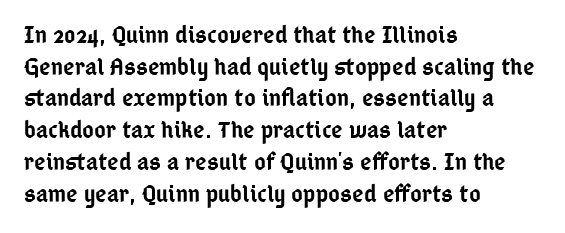
The image shows 25 px text type, upright; set left-aligned, normal line spacing (1.27x), normal letter spacing, not underlined.
